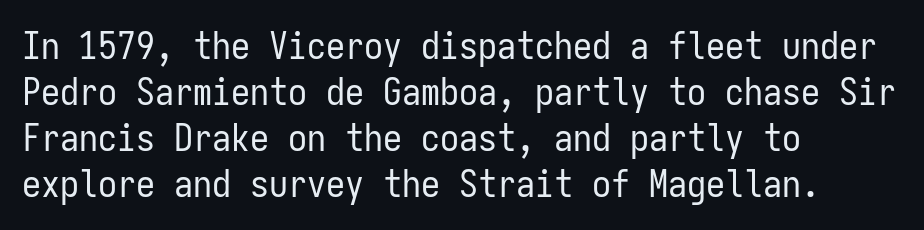
The image shows 38 px regular-weight, condensed sans-serif type, upright, monospaced; set left-aligned, line spacing 1.21x, normal letter spacing, not underlined; low stroke contrast and a medium x-height.
